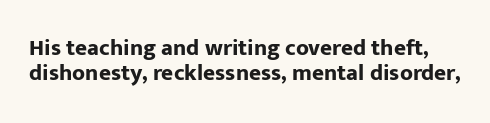
Q: Is the text bold? A: Yes.
Q: Is the text italic (slanted)? A: No, it is upright.
Q: Is the text underlined? A: No.
Q: Is the spacing between letters normal or unusually wide? A: Normal.
Q: Is the spacing between lines tight, normal or loose? A: Tight.
